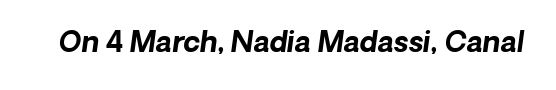
Q: Is the text bold? A: Yes.
Q: Is the typeface a serif or a sans-serif typeface? A: Sans-serif.
Q: Is the text underlined? A: No.
Q: Is the spacing between letters normal or unusually wide? A: Normal.
Q: Width (condensed, normal, or wide)? A: Normal.
Q: Stroke contrast? A: Low.
Q: x-height? A: Medium.
Q: Monospaced? A: No.
